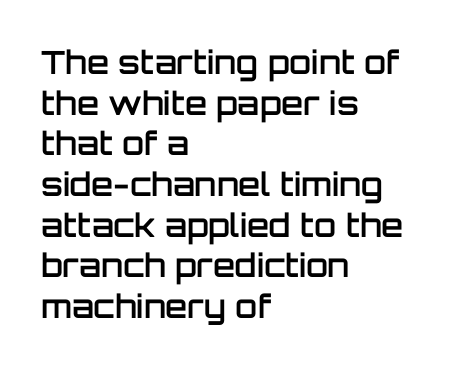
Q: Is the text bold? A: Semi-bold.
Q: Is the text italic (slanted)? A: No, it is upright.
Q: Is the typeface a serif or a sans-serif typeface? A: Sans-serif.
Q: Is the text underlined? A: No.
Q: How is the paragraph aligned? A: Left-aligned.
Q: Is the spacing between letters normal or unusually wide? A: Normal.
Q: Is the spacing between lines tight, normal or loose? A: Normal.
Q: Width (condensed, normal, or wide)? A: Normal.
Q: Stroke contrast? A: Low.
Q: x-height? A: Large.
Q: Monospaced? A: No.
